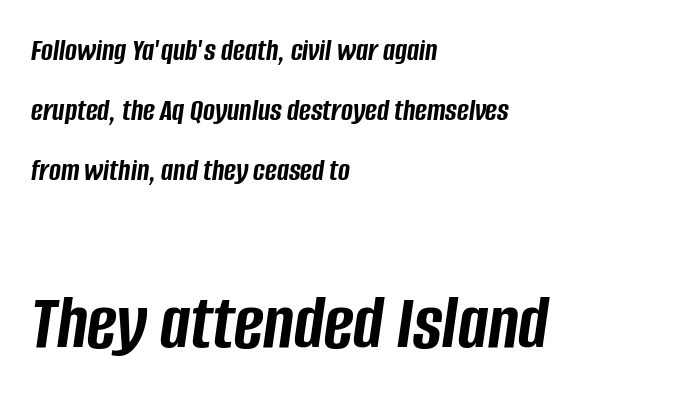
{"italic": "yes", "lean": "right", "slant_degrees": 8, "bold": "yes", "weight": "semibold", "width": "condensed", "stroke_contrast": "low", "x_height": "large", "monospaced": "no", "underline": "no", "align": "left", "line_spacing_ratio": 1.87, "letter_spacing": "normal", "letter_spacing_em": 0.0, "larger_block": "second", "size_ratio": 2.5, "glyph_px": 80}
